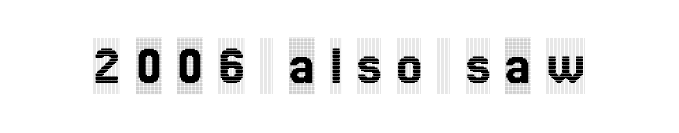
You could not count columns in this text — the font is proportionally spaced. The glyphs in this specimen are seriffed. Tracking here is generous; glyphs stand well apart from one another. Letters rest on an invisible, unmarked baseline. Posture: vertical.
